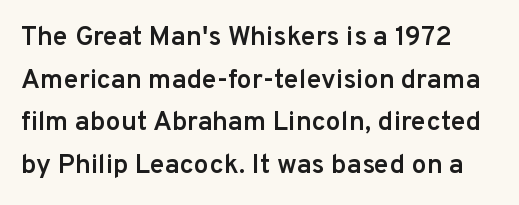
{"italic": "no", "bold": "semi", "underline": "no", "line_spacing": "normal", "line_spacing_ratio": 1.58, "letter_spacing": "normal", "letter_spacing_em": 0.0, "glyph_px": 27}
